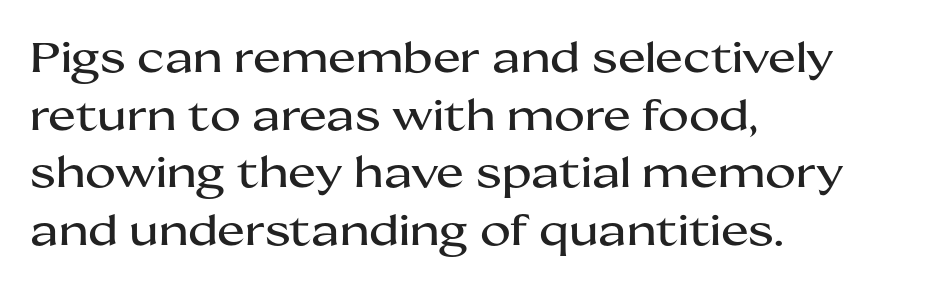
The image shows 42 px wide type, upright; set left-aligned, normal line spacing (1.37x), normal letter spacing, not underlined; medium stroke contrast and a medium x-height.
